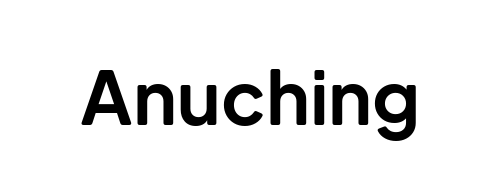
The image shows 74 px bold sans-serif type, upright; set normal letter spacing, not underlined; low stroke contrast and a medium x-height.
